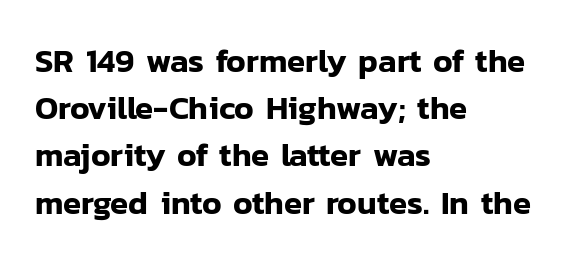
{"serif": "no", "italic": "no", "width": "normal", "stroke_contrast": "low", "x_height": "medium", "monospaced": "no", "underline": "no", "align": "left", "line_spacing": "normal", "line_spacing_ratio": 1.43, "letter_spacing": "normal", "letter_spacing_em": 0.0, "glyph_px": 33}
